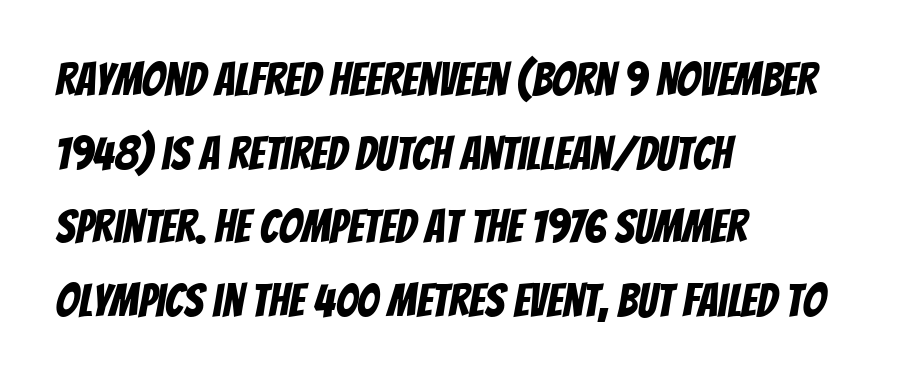
The image shows 46 px condensed sans-serif type; set left-aligned, normal line spacing (1.6x), normal letter spacing, not underlined; low stroke contrast and a large x-height.
